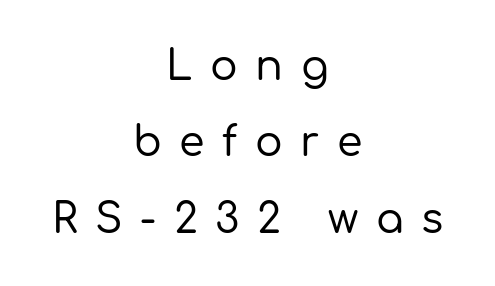
Q: Is the text italic (slanted)? A: No, it is upright.
Q: Is the typeface a serif or a sans-serif typeface? A: Sans-serif.
Q: Is the text underlined? A: No.
Q: How is the paragraph aligned? A: Centered.
Q: Is the spacing between letters normal or unusually wide? A: Unusually wide.
Q: Width (condensed, normal, or wide)? A: Normal.
Q: Stroke contrast? A: Low.
Q: x-height? A: Medium.
Q: Monospaced? A: No.
